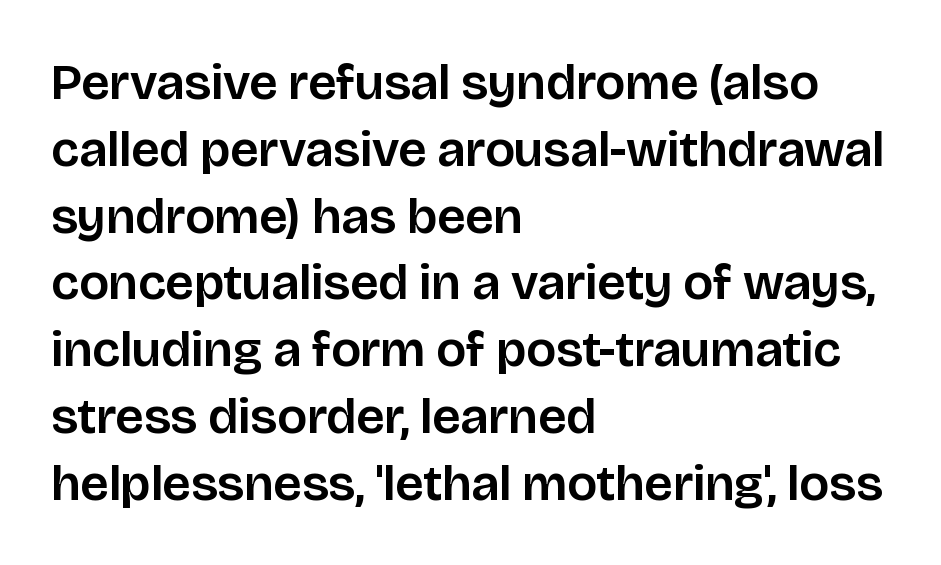
The image shows 51 px sans-serif type, upright; set left-aligned, normal line spacing (1.31x), normal letter spacing, not underlined; low stroke contrast and a large x-height.
